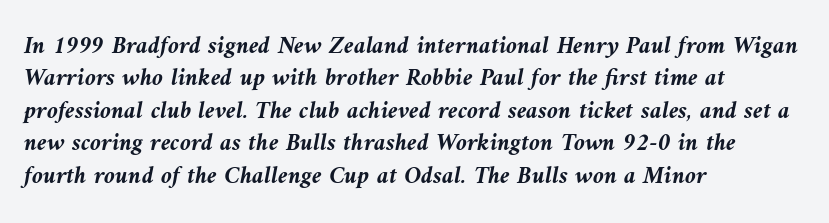
Unmarked baselines from the first word to the last. The setting favours the left margin, as ordinary paragraphs usually do. It's the slanting kind of type. The line-height multiplier appears to be the usual default. Students, this is bold: see how much ink each stroke carries. The face used here is rendered with its standard letterfit.
